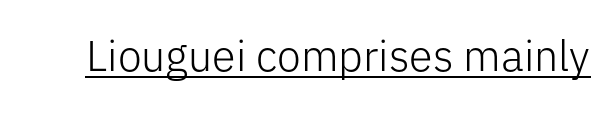
The image shows 43 px light sans-serif type, upright; set normal letter spacing, underlined; low stroke contrast and a medium x-height.
